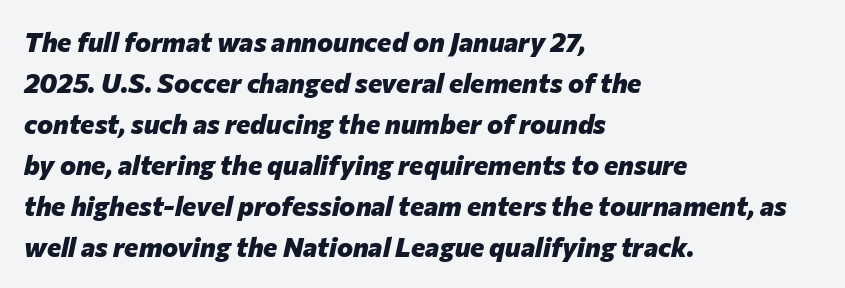
Nobody drew a line under any word here. Honestly, the letter spacing is just normal — you wouldn't notice it. It's the slanting kind of type. Emphasis by weight is at full strength: bold.
